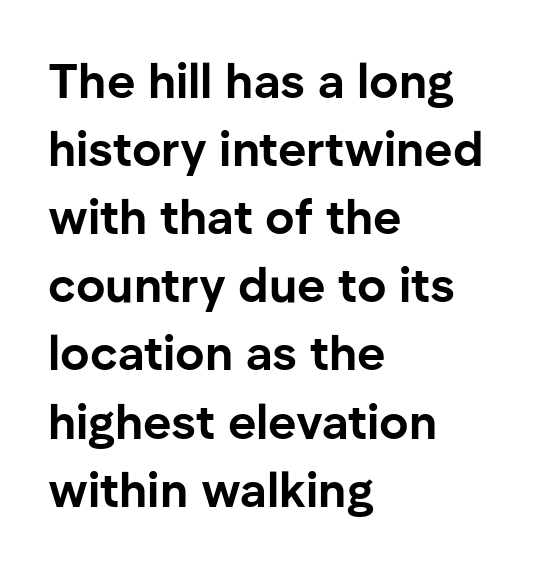
Q: Is the text bold? A: Yes.
Q: Is the text italic (slanted)? A: No, it is upright.
Q: Is the typeface a serif or a sans-serif typeface? A: Sans-serif.
Q: Is the text underlined? A: No.
Q: How is the paragraph aligned? A: Left-aligned.
Q: Is the spacing between letters normal or unusually wide? A: Normal.
Q: Is the spacing between lines tight, normal or loose? A: Normal.
Q: Width (condensed, normal, or wide)? A: Normal.
Q: Stroke contrast? A: Low.
Q: x-height? A: Medium.
Q: Monospaced? A: No.
